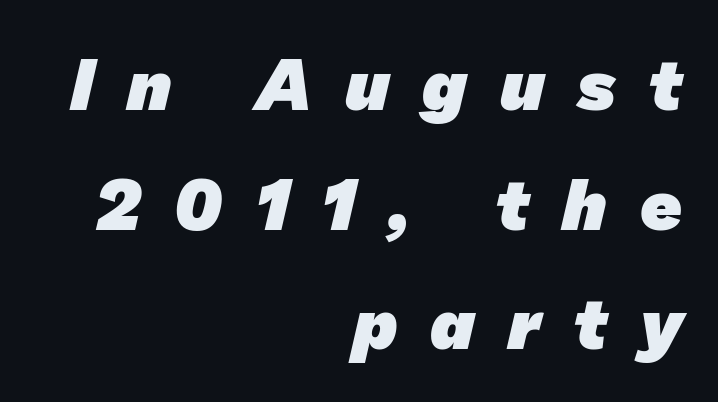
{"serif": "no", "bold": "yes", "weight": "heavy", "width": "normal", "stroke_contrast": "low", "x_height": "medium", "monospaced": "no", "underline": "no", "align": "right", "line_spacing": "normal", "line_spacing_ratio": 1.66, "letter_spacing": "wide", "letter_spacing_em": 0.46, "glyph_px": 72}
